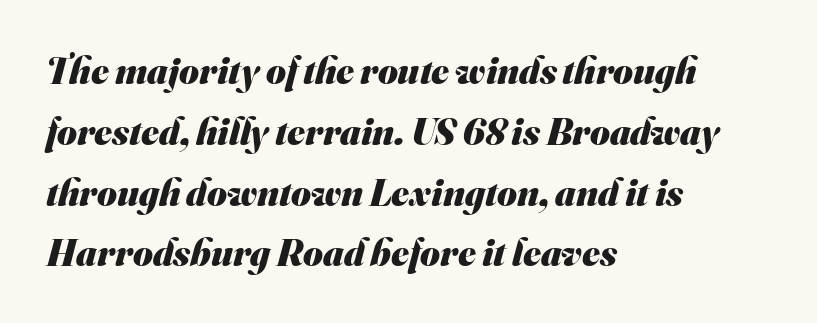
{"serif": "no", "bold": "yes", "weight": "heavy", "width": "normal", "stroke_contrast": "medium", "x_height": "small", "monospaced": "no", "underline": "no", "align": "left", "line_spacing": "normal", "line_spacing_ratio": 1.6, "letter_spacing": "normal", "letter_spacing_em": 0.0, "glyph_px": 38}
